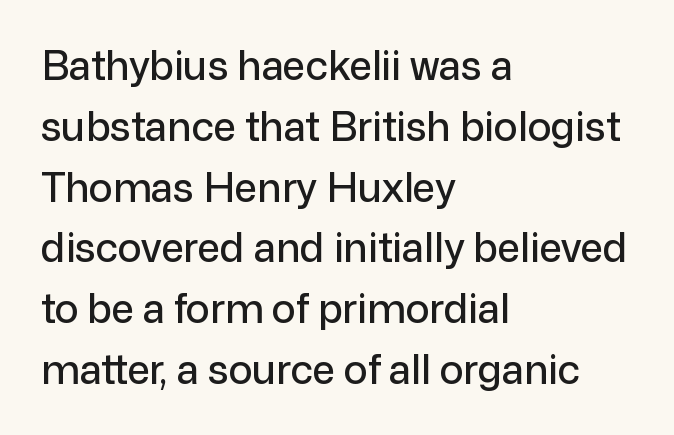
Q: Is the text italic (slanted)? A: No, it is upright.
Q: Is the typeface a serif or a sans-serif typeface? A: Sans-serif.
Q: Is the text underlined? A: No.
Q: How is the paragraph aligned? A: Left-aligned.
Q: Is the spacing between letters normal or unusually wide? A: Normal.
Q: Is the spacing between lines tight, normal or loose? A: Normal.
Q: Width (condensed, normal, or wide)? A: Normal.
Q: Stroke contrast? A: Low.
Q: x-height? A: Medium.
Q: Monospaced? A: No.
